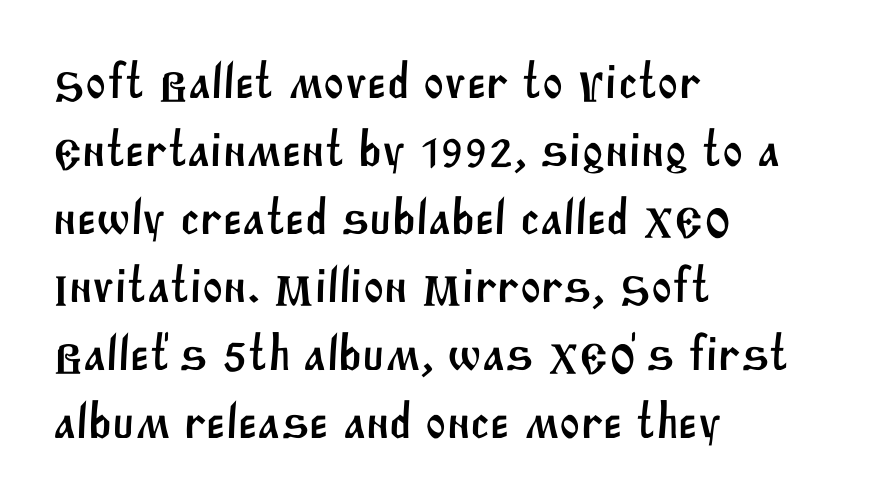
The image shows 50 px sans-serif type; set left-aligned, normal line spacing (1.36x), normal letter spacing, not underlined; medium stroke contrast and a large x-height.
